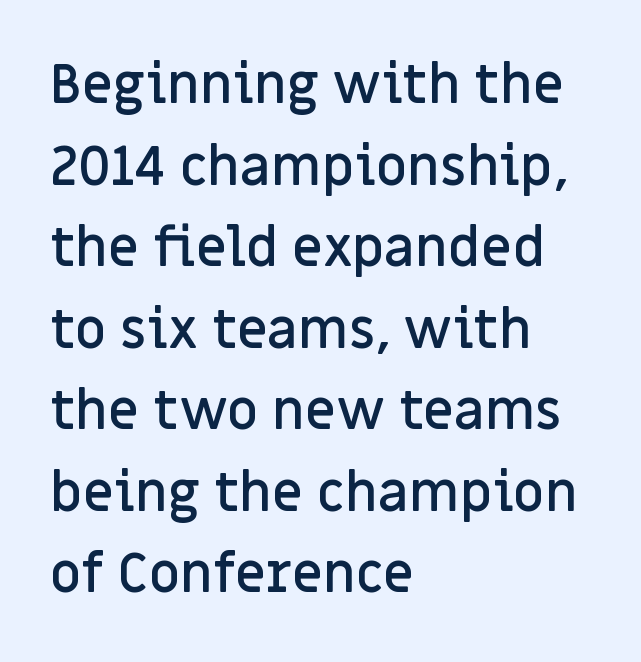
Q: Is the text bold? A: Semi-bold.
Q: Is the text italic (slanted)? A: No, it is upright.
Q: Is the typeface a serif or a sans-serif typeface? A: Sans-serif.
Q: Is the text underlined? A: No.
Q: How is the paragraph aligned? A: Left-aligned.
Q: Is the spacing between letters normal or unusually wide? A: Normal.
Q: Is the spacing between lines tight, normal or loose? A: Normal.
Q: Width (condensed, normal, or wide)? A: Normal.
Q: Stroke contrast? A: Low.
Q: x-height? A: Large.
Q: Monospaced? A: No.
